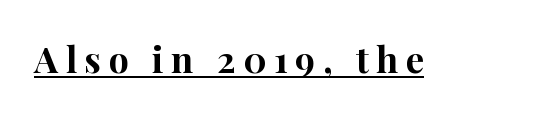
{"serif": "yes", "italic": "no", "bold": "yes", "weight": "bold", "width": "normal", "stroke_contrast": "high", "x_height": "medium", "monospaced": "no", "underline": "yes", "letter_spacing": "wide", "letter_spacing_em": 0.21, "glyph_px": 36}
